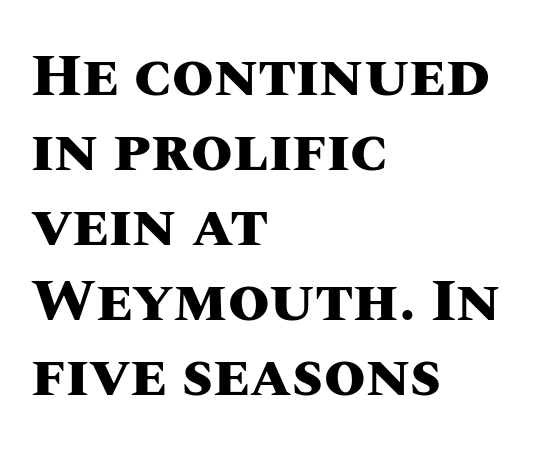
The image shows 60 px heavy type, upright; set left-aligned, normal line spacing (1.25x), normal letter spacing, not underlined; medium stroke contrast and a large x-height.
